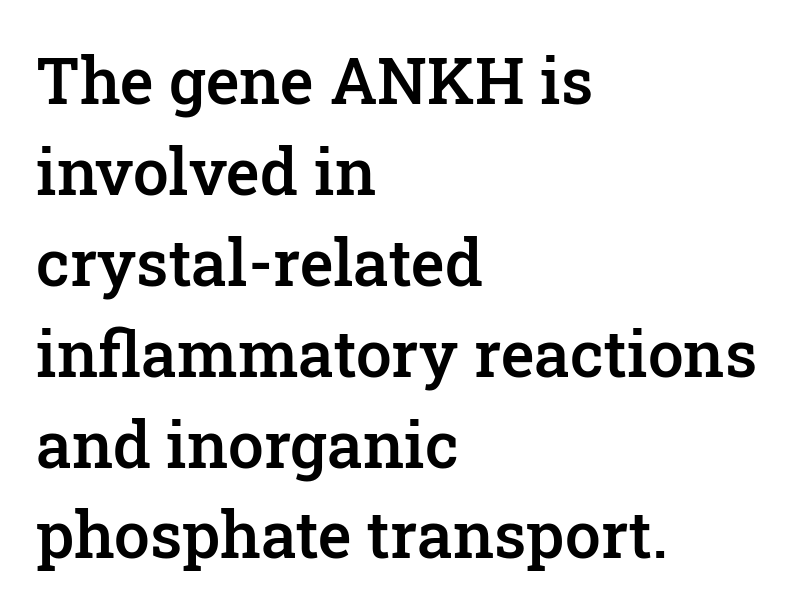
The image shows 64 px semibold serif type, upright; set left-aligned, normal line spacing (1.42x), normal letter spacing, not underlined; low stroke contrast and a medium x-height.
